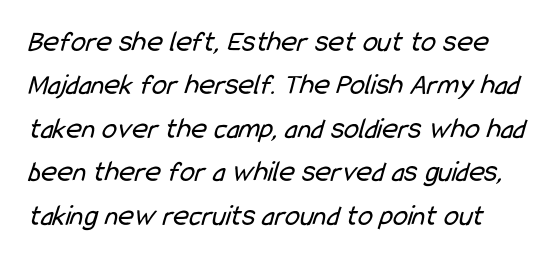
Q: Is the text bold? A: No.
Q: Is the typeface a serif or a sans-serif typeface? A: Sans-serif.
Q: Is the text underlined? A: No.
Q: Is the spacing between letters normal or unusually wide? A: Normal.
Q: Is the spacing between lines tight, normal or loose? A: Normal.
Q: Width (condensed, normal, or wide)? A: Condensed.
Q: Stroke contrast? A: Low.
Q: x-height? A: Medium.
Q: Monospaced? A: No.
